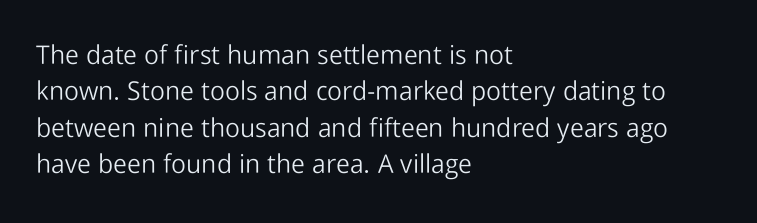
{"italic": "no", "bold": "no", "underline": "no", "align": "left", "line_spacing": "normal", "line_spacing_ratio": 1.4, "letter_spacing": "normal", "letter_spacing_em": 0.0, "glyph_px": 26}
